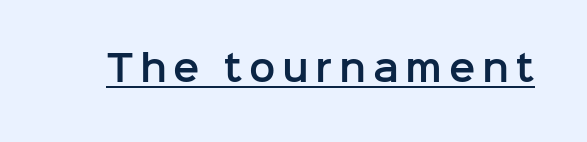
Q: Is the text italic (slanted)? A: No, it is upright.
Q: Is the typeface a serif or a sans-serif typeface? A: Sans-serif.
Q: Is the text underlined? A: Yes.
Q: Width (condensed, normal, or wide)? A: Normal.
Q: Stroke contrast? A: Low.
Q: x-height? A: Medium.
Q: Monospaced? A: No.
